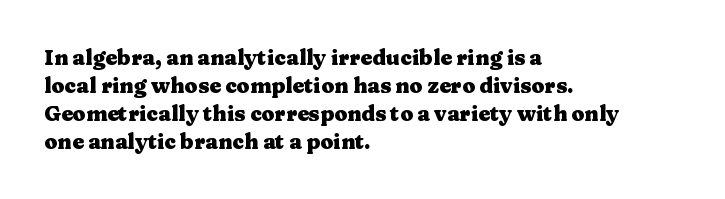
Q: Is the text bold? A: Yes.
Q: Is the text italic (slanted)? A: No, it is upright.
Q: Is the text underlined? A: No.
Q: How is the paragraph aligned? A: Left-aligned.
Q: Is the spacing between letters normal or unusually wide? A: Normal.
Q: Is the spacing between lines tight, normal or loose? A: Normal.
